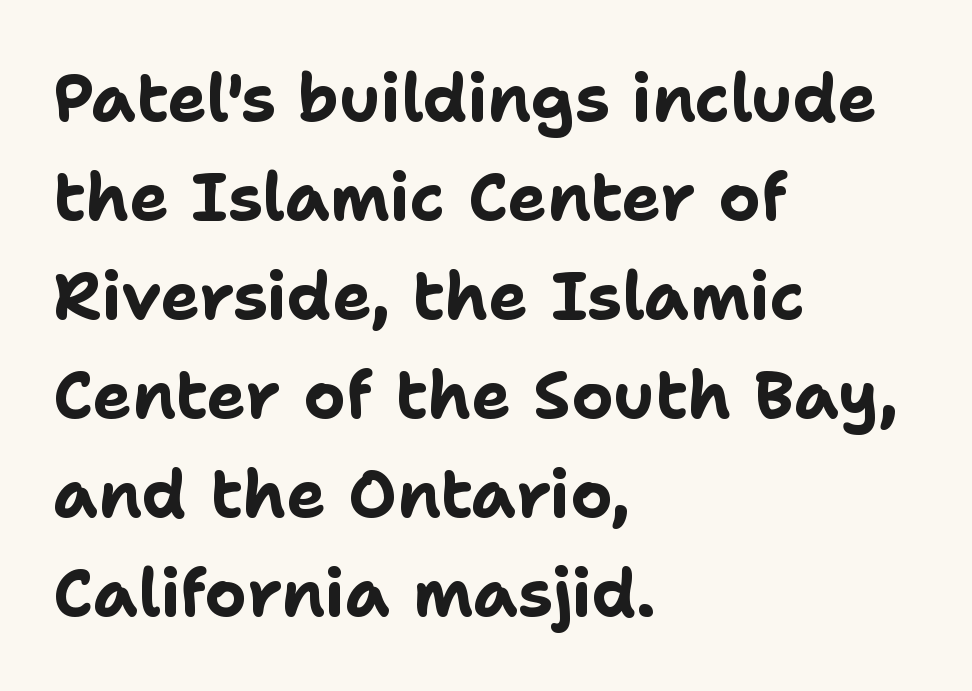
{"serif": "no", "italic": "no", "bold": "yes", "weight": "bold", "width": "normal", "stroke_contrast": "low", "x_height": "medium", "monospaced": "no", "underline": "no", "align": "left", "line_spacing": "normal", "line_spacing_ratio": 1.5, "letter_spacing": "normal", "letter_spacing_em": 0.0, "glyph_px": 66}
